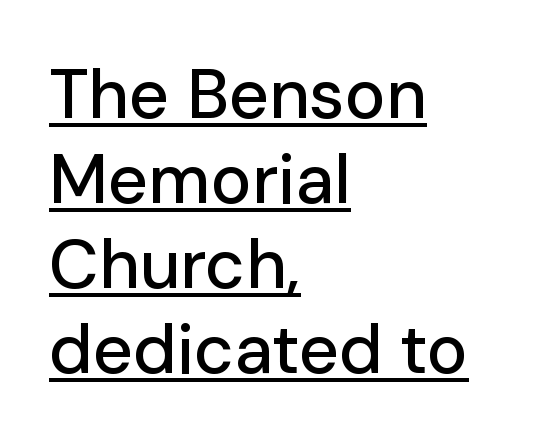
Notice how the stems are strictly vertical — no italics here. Nope, no serifs anywhere on these letters. Standard letterfit; no display-style spreading of the glyphs. Note the varied advance widths — an 'i' is clearly narrower than an 'm'. Emphasis is given by a line drawn under the lettering. The paragraph has a hard left edge and a soft right edge.
